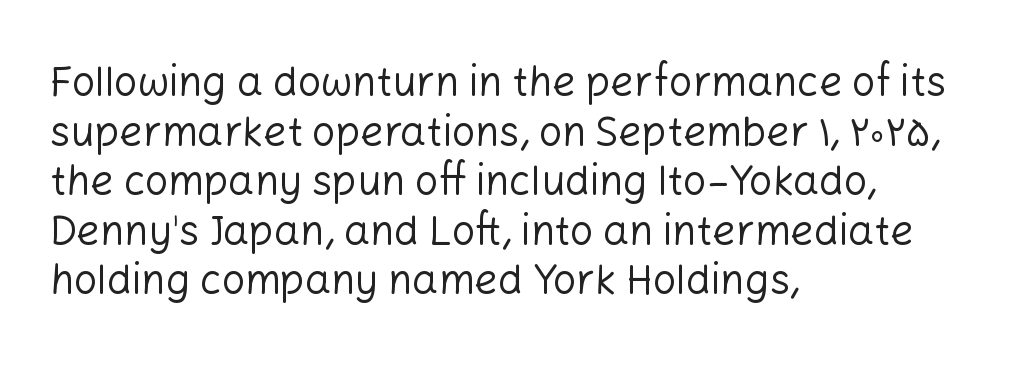
{"serif": "no", "italic": "no", "bold": "no", "weight": "regular", "width": "normal", "stroke_contrast": "low", "x_height": "medium", "monospaced": "no", "underline": "no", "align": "left", "line_spacing_ratio": 1.21, "letter_spacing": "normal", "letter_spacing_em": 0.0, "glyph_px": 41}
